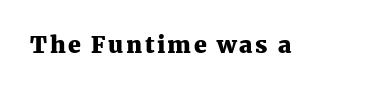
The image shows 23 px bold type, upright; set not underlined.
